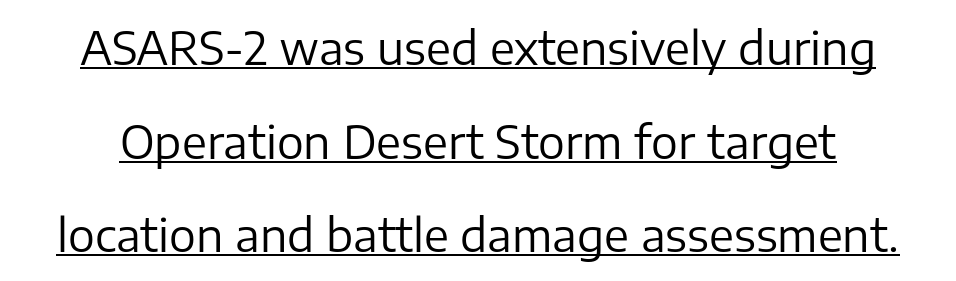
{"serif": "no", "italic": "no", "bold": "no", "weight": "regular", "width": "normal", "stroke_contrast": "low", "x_height": "medium", "monospaced": "no", "underline": "yes", "line_spacing": "loose", "line_spacing_ratio": 2.08, "letter_spacing": "normal", "letter_spacing_em": 0.0, "glyph_px": 45}
